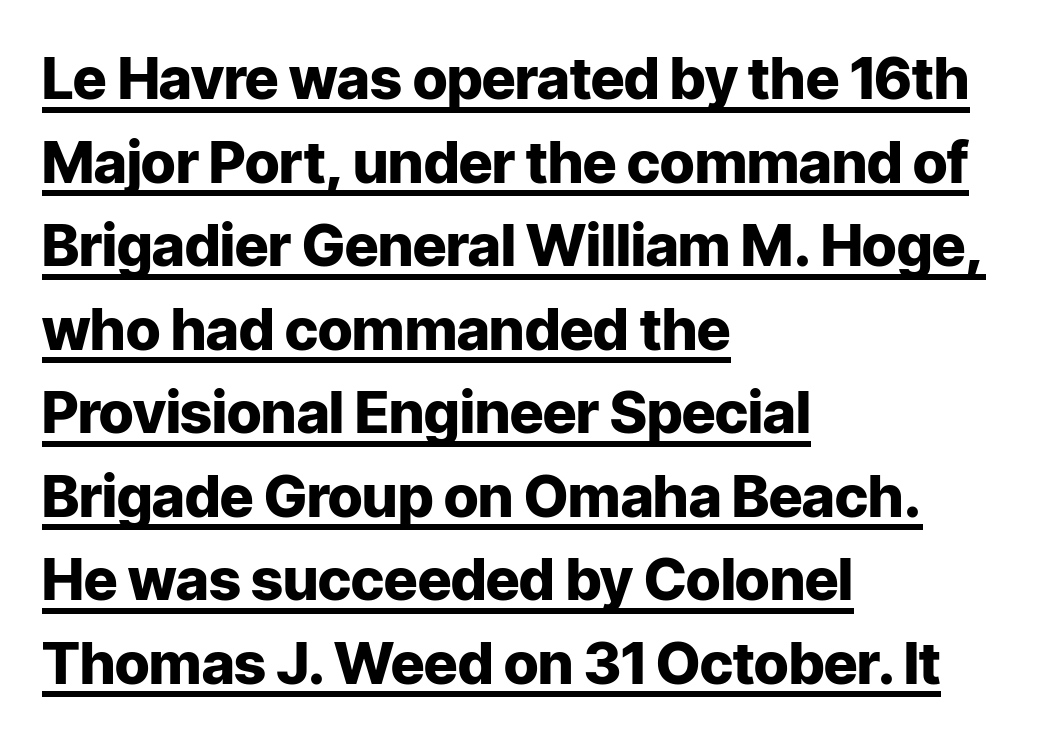
Varying glyph widths throughout — classic text-font behaviour. Note: no serifs on the glyphs. The paragraph shown leans on its left margin. I'd describe the lettering as bold — thick and assertive.
